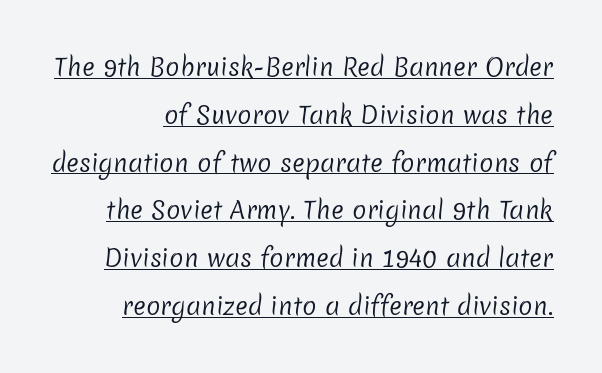
{"bold": "no", "underline": "yes", "line_spacing": "loose", "line_spacing_ratio": 1.99, "letter_spacing": "normal", "letter_spacing_em": 0.0, "glyph_px": 24}
